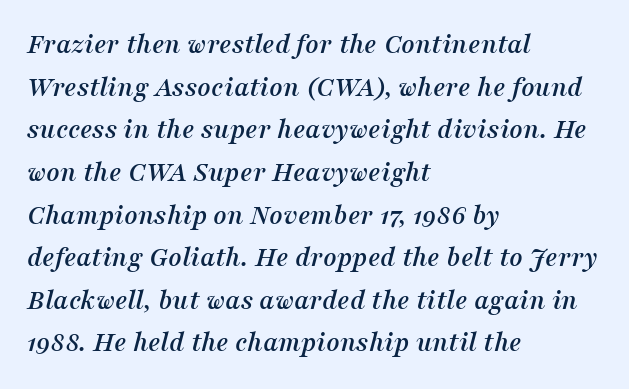
{"serif": "yes", "italic": "yes", "lean": "right", "slant_degrees": 16, "width": "normal", "stroke_contrast": "medium", "x_height": "medium", "monospaced": "no", "underline": "no", "align": "left", "line_spacing": "normal", "line_spacing_ratio": 1.47, "letter_spacing": "normal", "letter_spacing_em": 0.0, "glyph_px": 29}
